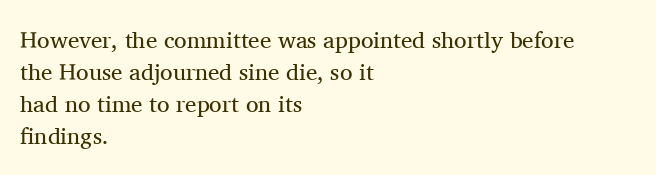
The image shows 23 px text type, upright; set left-aligned, normal line spacing (1.39x), normal letter spacing, not underlined.
